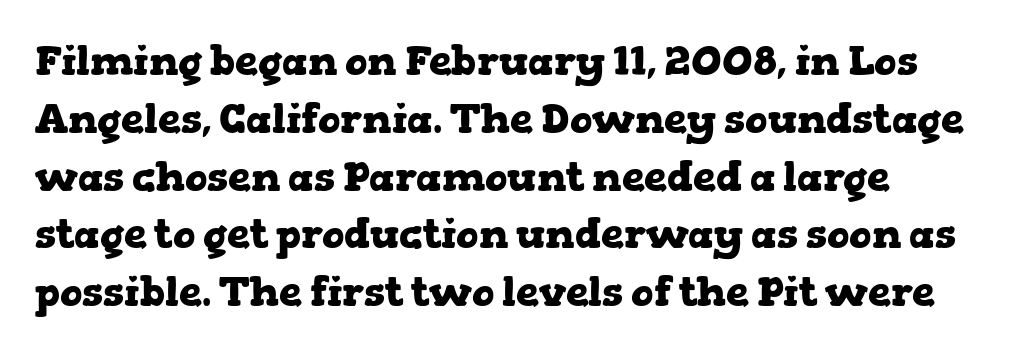
Regular leading. Check where the strokes stop: tiny serifs finish them off. Unmarked baselines from the first word to the last. The axis of the letterforms is exactly vertical.
